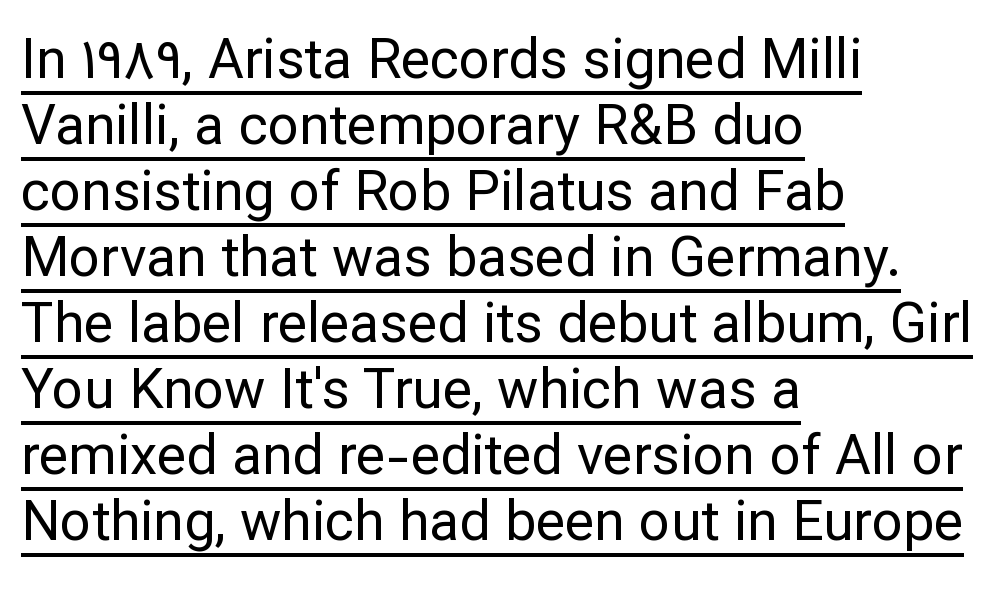
{"serif": "no", "italic": "no", "bold": "no", "weight": "regular", "width": "normal", "stroke_contrast": "low", "x_height": "medium", "monospaced": "no", "underline": "yes", "align": "left", "line_spacing_ratio": 1.2, "letter_spacing": "normal", "letter_spacing_em": 0.0, "glyph_px": 55}
